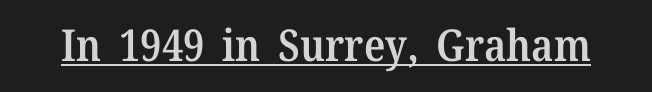
Q: Is the text bold? A: Semi-bold.
Q: Is the text italic (slanted)? A: No, it is upright.
Q: Is the typeface a serif or a sans-serif typeface? A: Serif.
Q: Is the text underlined? A: Yes.
Q: Is the spacing between letters normal or unusually wide? A: Normal.
Q: Width (condensed, normal, or wide)? A: Normal.
Q: Stroke contrast? A: Medium.
Q: x-height? A: Medium.
Q: Monospaced? A: No.
